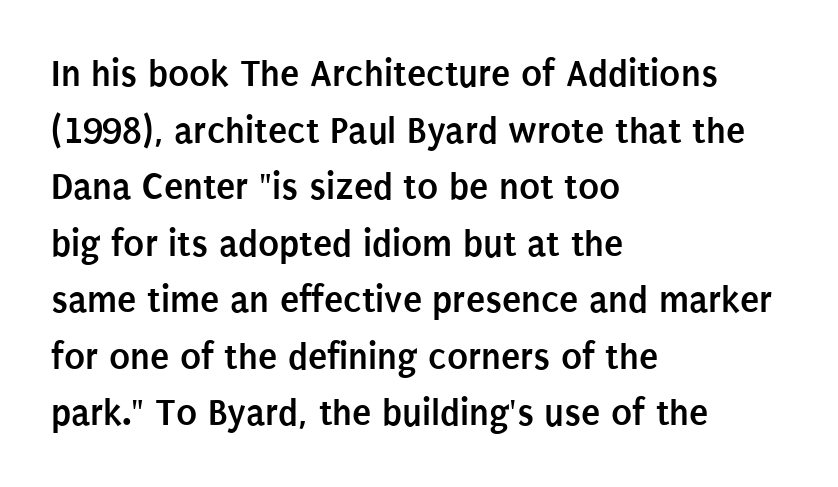
Leading matches the norm, producing a regular column. All the whitespace from short lines collects on the right. Posture: upright roman. The type family on display is of the sans-serif kind. Heavy, bold letterforms. Nothing unusual about the tracking: characters are spaced as the font intends.
